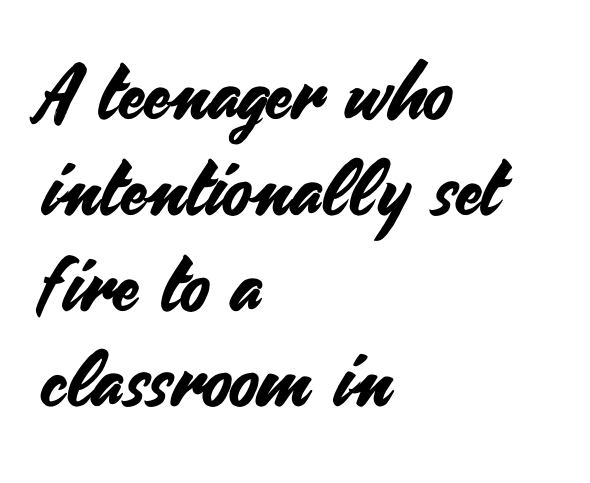
Q: Is the text italic (slanted)? A: Yes.
Q: Is the typeface a serif or a sans-serif typeface? A: Sans-serif.
Q: Is the text underlined? A: No.
Q: How is the paragraph aligned? A: Left-aligned.
Q: Is the spacing between letters normal or unusually wide? A: Normal.
Q: Is the spacing between lines tight, normal or loose? A: Normal.
Q: Width (condensed, normal, or wide)? A: Normal.
Q: Stroke contrast? A: Medium.
Q: x-height? A: Small.
Q: Monospaced? A: No.
